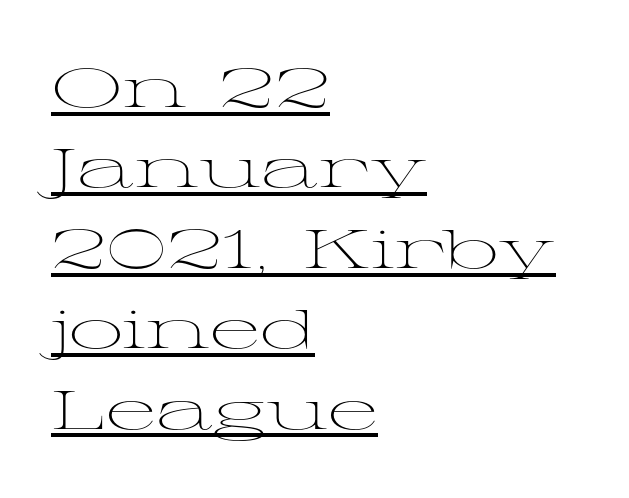
Compared with typical paragraphs, the rows here are spaced about the same. The lettering is marked with a stroke running underneath it. Horizontal alignment here is leftward, the default for most running prose. The characters are drawn with everyday or finer stroke widths.
